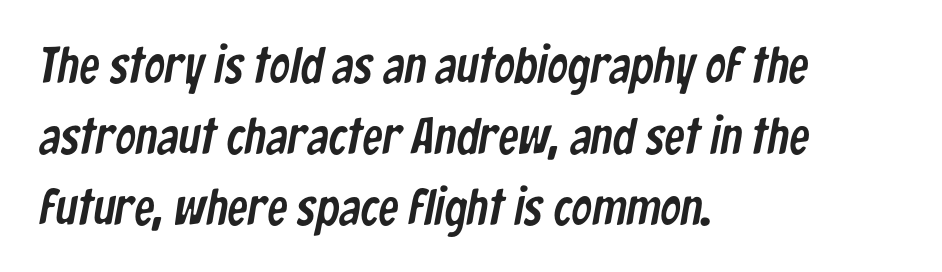
The rendering keeps characters at their native spacing. Are there feet on the stems? There aren't — it's a sans. Leftover space on each line is placed entirely after the last word. The face used here is proportionally spaced, like ordinary book or web type. The block of text has a typical density, with ordinary space between rows.
